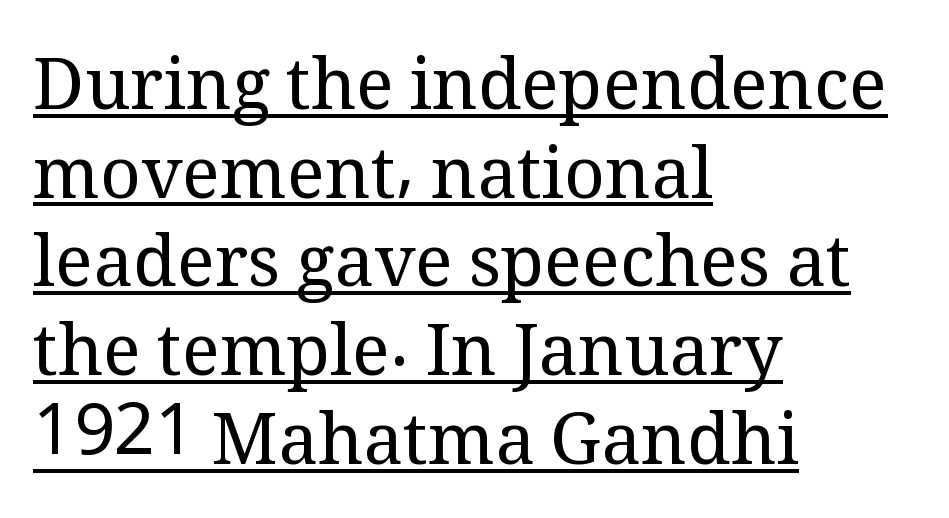
Q: Is the text bold? A: No.
Q: Is the text italic (slanted)? A: No, it is upright.
Q: Is the typeface a serif or a sans-serif typeface? A: Serif.
Q: Is the text underlined? A: Yes.
Q: How is the paragraph aligned? A: Left-aligned.
Q: Is the spacing between letters normal or unusually wide? A: Normal.
Q: Is the spacing between lines tight, normal or loose? A: Normal.
Q: Width (condensed, normal, or wide)? A: Normal.
Q: Stroke contrast? A: Medium.
Q: x-height? A: Medium.
Q: Monospaced? A: No.
